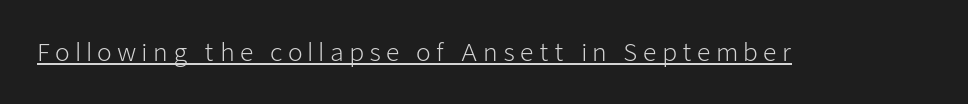
The image shows 24 px text type, upright; set unusually wide letter spacing (+0.21 em), underlined.
